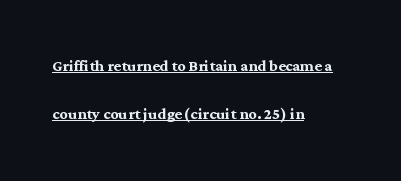
Q: Is the text bold? A: Yes.
Q: Is the text italic (slanted)? A: No, it is upright.
Q: Is the text underlined? A: Yes.
Q: How is the paragraph aligned? A: Left-aligned.
Q: Is the spacing between letters normal or unusually wide? A: Normal.
Q: Is the spacing between lines tight, normal or loose? A: Loose.
